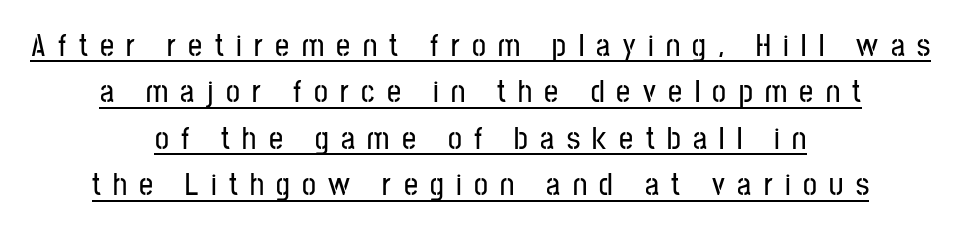
Q: Is the text italic (slanted)? A: No, it is upright.
Q: Is the typeface a serif or a sans-serif typeface? A: Sans-serif.
Q: Is the text underlined? A: Yes.
Q: How is the paragraph aligned? A: Centered.
Q: Is the spacing between letters normal or unusually wide? A: Unusually wide.
Q: Is the spacing between lines tight, normal or loose? A: Normal.
Q: Width (condensed, normal, or wide)? A: Condensed.
Q: Stroke contrast? A: Low.
Q: x-height? A: Medium.
Q: Monospaced? A: No.
